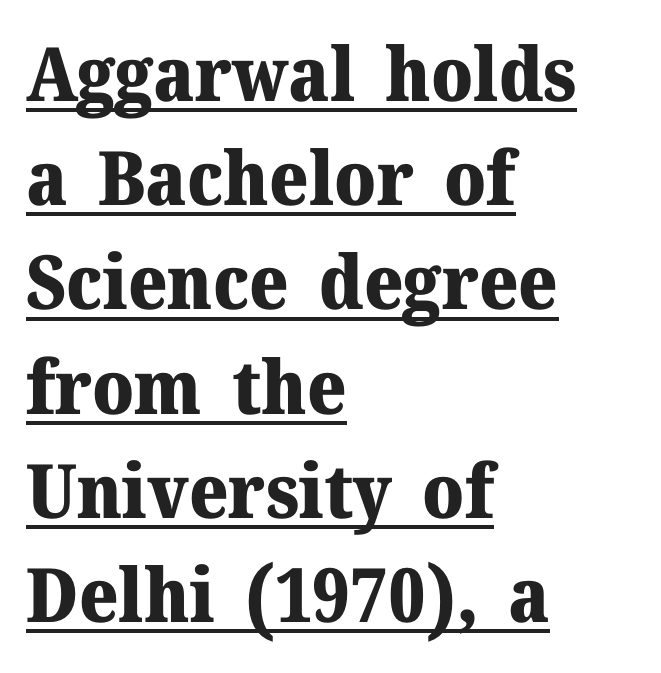
Q: Is the text bold? A: Yes.
Q: Is the text italic (slanted)? A: No, it is upright.
Q: Is the typeface a serif or a sans-serif typeface? A: Serif.
Q: Is the text underlined? A: Yes.
Q: How is the paragraph aligned? A: Left-aligned.
Q: Is the spacing between letters normal or unusually wide? A: Normal.
Q: Is the spacing between lines tight, normal or loose? A: Normal.
Q: Width (condensed, normal, or wide)? A: Normal.
Q: Stroke contrast? A: Medium.
Q: x-height? A: Medium.
Q: Monospaced? A: No.
